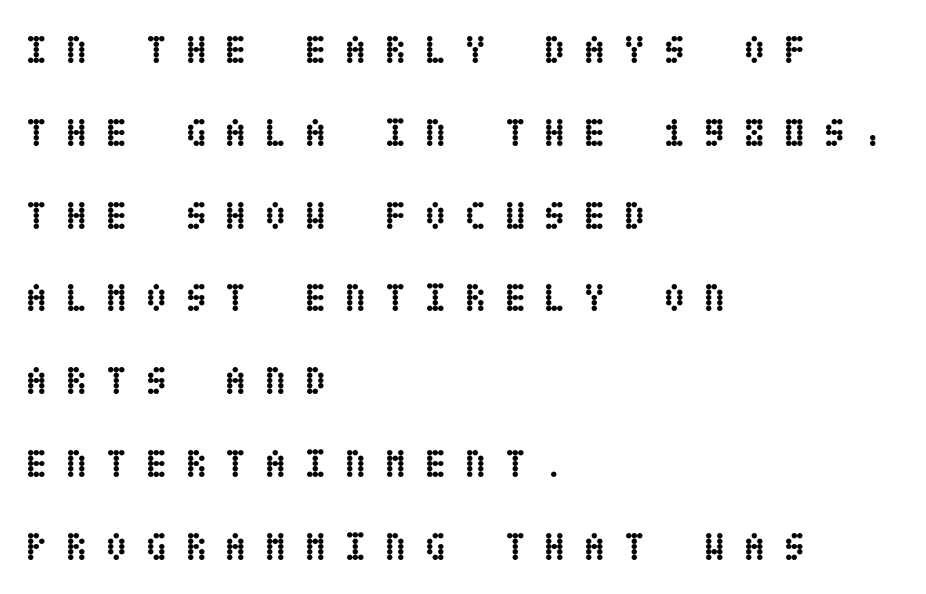
The image shows 40 px semibold, condensed type, upright; set left-aligned, loose line spacing (2.07x), unusually wide letter spacing (+0.45 em), not underlined; low stroke contrast and a large x-height.
